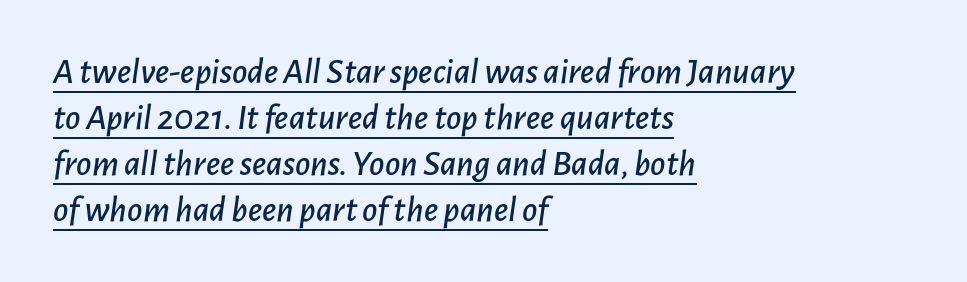
The passage shown is typed in a proportional face where columns would drift. If you drew a line through each stem, it would be angled. Which margin do the lines hug? The left one — the right edge is uneven. Is there an underline? Yes — a line sits under the letters.
